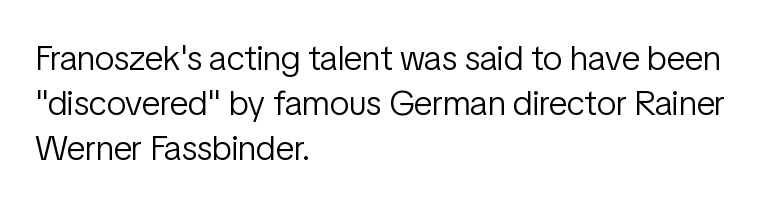
Q: Is the text bold? A: No.
Q: Is the text italic (slanted)? A: No, it is upright.
Q: Is the typeface a serif or a sans-serif typeface? A: Sans-serif.
Q: Is the text underlined? A: No.
Q: How is the paragraph aligned? A: Left-aligned.
Q: Is the spacing between letters normal or unusually wide? A: Normal.
Q: Is the spacing between lines tight, normal or loose? A: Normal.
Q: Width (condensed, normal, or wide)? A: Condensed.
Q: Stroke contrast? A: Low.
Q: x-height? A: Medium.
Q: Monospaced? A: No.
